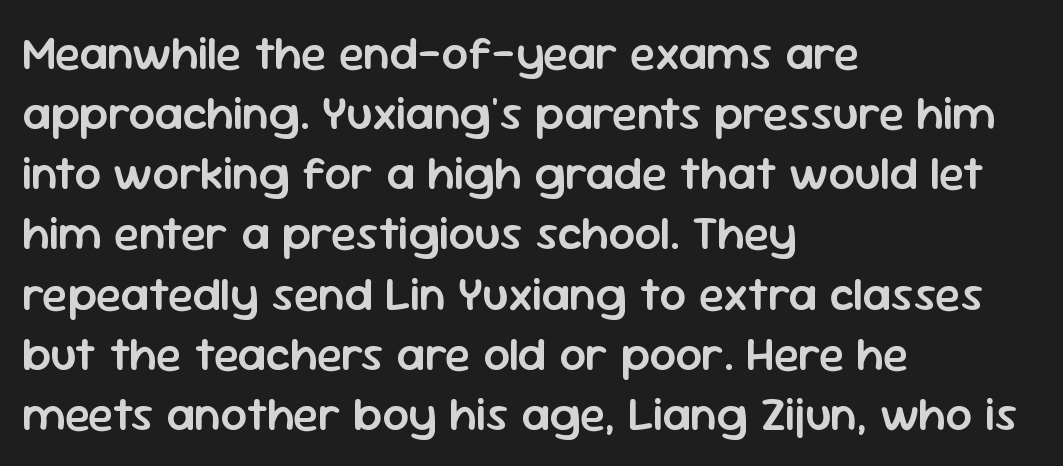
{"serif": "no", "italic": "no", "bold": "semi", "weight": "semibold", "width": "normal", "stroke_contrast": "low", "x_height": "medium", "monospaced": "no", "underline": "no", "align": "left", "line_spacing": "normal", "line_spacing_ratio": 1.28, "letter_spacing": "normal", "letter_spacing_em": 0.0, "glyph_px": 47}
